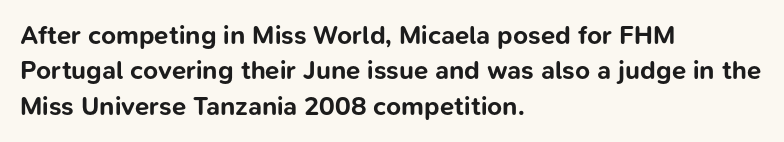
{"italic": "no", "bold": "yes", "underline": "no", "align": "left", "line_spacing": "normal", "line_spacing_ratio": 1.36, "letter_spacing": "normal", "letter_spacing_em": 0.0, "glyph_px": 26}
